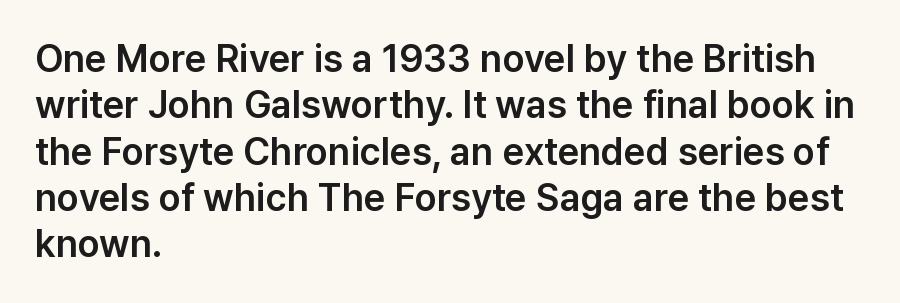
Q: Is the text italic (slanted)? A: No, it is upright.
Q: Is the typeface a serif or a sans-serif typeface? A: Sans-serif.
Q: Is the text underlined? A: No.
Q: How is the paragraph aligned? A: Left-aligned.
Q: Is the spacing between letters normal or unusually wide? A: Normal.
Q: Width (condensed, normal, or wide)? A: Normal.
Q: Stroke contrast? A: Low.
Q: x-height? A: Medium.
Q: Monospaced? A: No.
